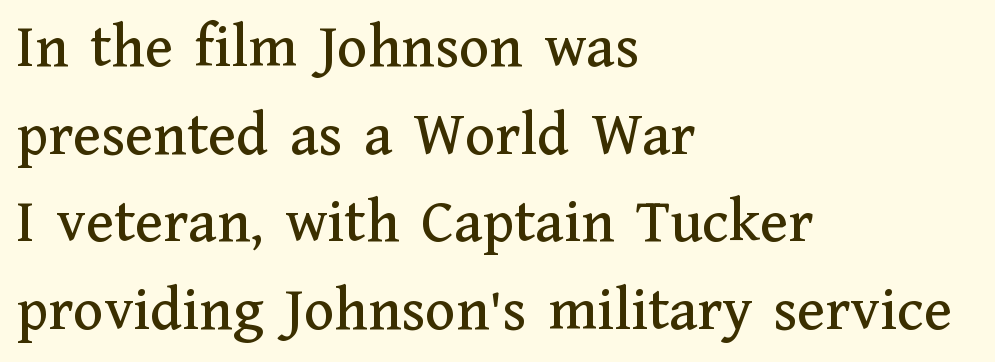
{"serif": "yes", "italic": "no", "width": "normal", "stroke_contrast": "medium", "x_height": "medium", "monospaced": "no", "underline": "no", "align": "left", "line_spacing": "normal", "line_spacing_ratio": 1.39, "letter_spacing": "normal", "letter_spacing_em": 0.0, "glyph_px": 63}
